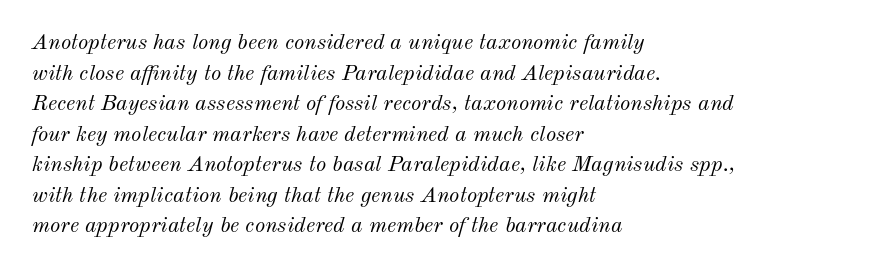
{"italic": "yes", "lean": "right", "slant_degrees": 12, "bold": "no", "underline": "no", "align": "left", "line_spacing": "normal", "line_spacing_ratio": 1.39, "letter_spacing": "normal", "letter_spacing_em": 0.0, "glyph_px": 22}
